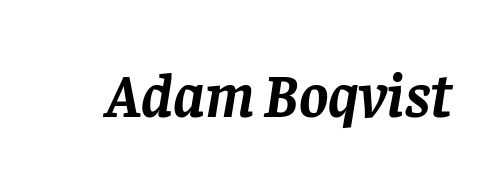
{"serif": "yes", "italic": "yes", "lean": "right", "slant_degrees": 8, "bold": "yes", "weight": "semibold", "width": "normal", "stroke_contrast": "low", "x_height": "large", "monospaced": "no", "underline": "no", "letter_spacing": "normal", "letter_spacing_em": 0.0, "glyph_px": 62}
